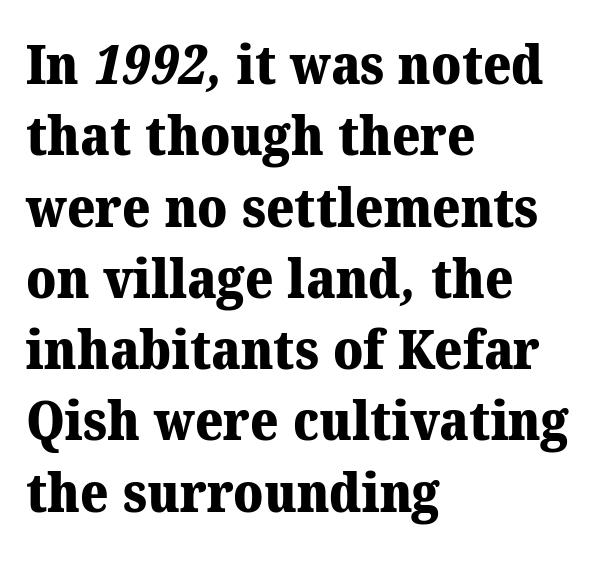
The image shows 54 px heavy serif type; set left-aligned, normal line spacing (1.32x), normal letter spacing, not underlined; medium stroke contrast and a medium x-height.
